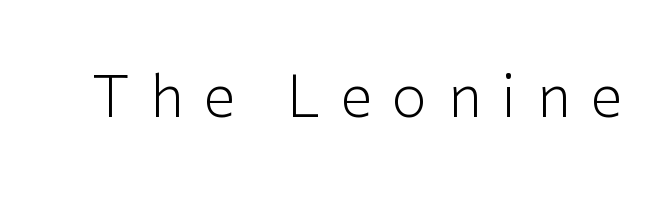
Varying glyph widths throughout — classic text-font behaviour. Beneath every word, the page is bare. The passage shown is typeset with a sans-serif family. Tracking value appears strongly positive — letters spread wide.
